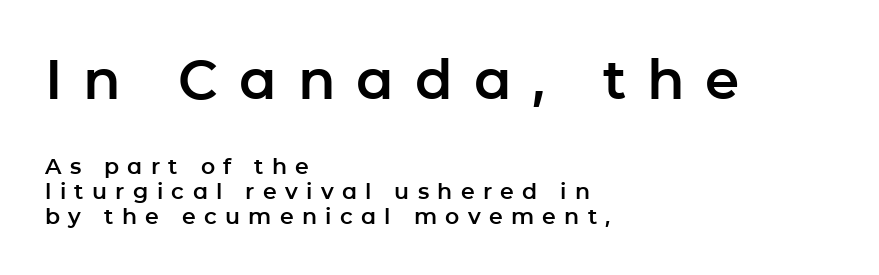
The image shows 55 px sans-serif type, upright; set left-aligned, tight line spacing (1.14x), unusually wide letter spacing (+0.38 em), not underlined; the first (top) block is 2.5x larger; low stroke contrast and a medium x-height.
